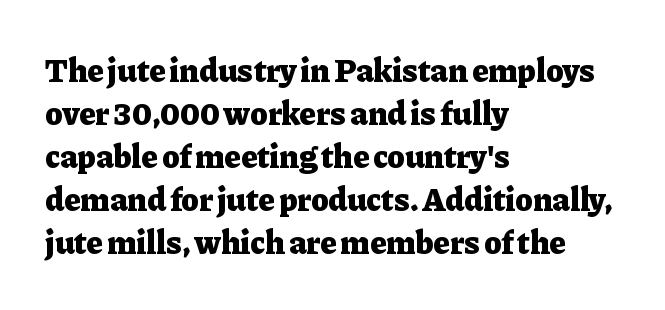
{"serif": "yes", "italic": "no", "bold": "yes", "weight": "heavy", "width": "normal", "stroke_contrast": "low", "x_height": "medium", "monospaced": "no", "underline": "no", "align": "left", "line_spacing": "normal", "line_spacing_ratio": 1.3, "letter_spacing": "normal", "letter_spacing_em": 0.0, "glyph_px": 33}
